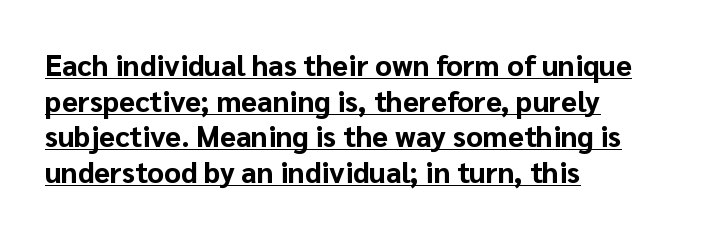
{"serif": "no", "italic": "no", "bold": "yes", "weight": "bold", "width": "normal", "stroke_contrast": "low", "x_height": "medium", "monospaced": "no", "underline": "yes", "align": "left", "line_spacing_ratio": 1.23, "letter_spacing": "normal", "letter_spacing_em": 0.0, "glyph_px": 29}
